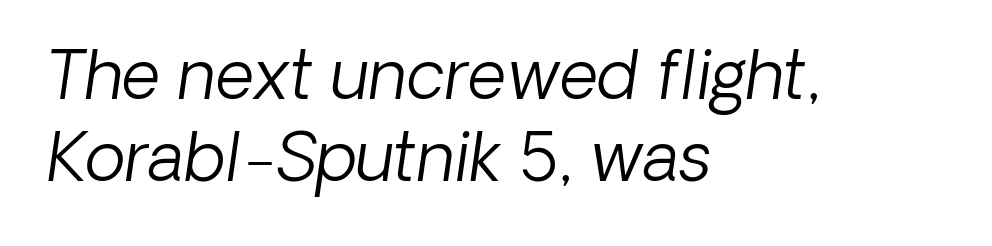
Q: Is the text bold? A: No.
Q: Is the typeface a serif or a sans-serif typeface? A: Sans-serif.
Q: Is the text underlined? A: No.
Q: How is the paragraph aligned? A: Left-aligned.
Q: Is the spacing between letters normal or unusually wide? A: Normal.
Q: Width (condensed, normal, or wide)? A: Normal.
Q: Stroke contrast? A: Low.
Q: x-height? A: Medium.
Q: Monospaced? A: No.
